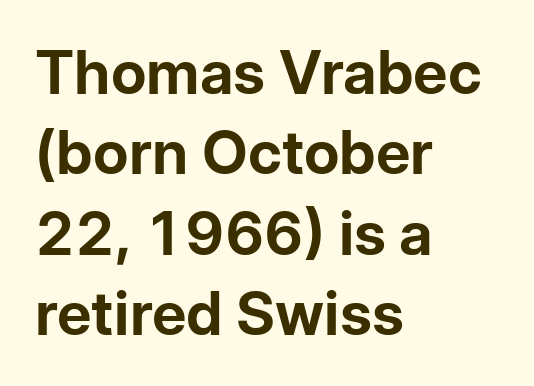
{"serif": "no", "italic": "no", "bold": "yes", "weight": "bold", "width": "normal", "stroke_contrast": "low", "x_height": "medium", "monospaced": "no", "underline": "no", "align": "left", "line_spacing": "normal", "line_spacing_ratio": 1.34, "letter_spacing": "normal", "letter_spacing_em": 0.0, "glyph_px": 60}
